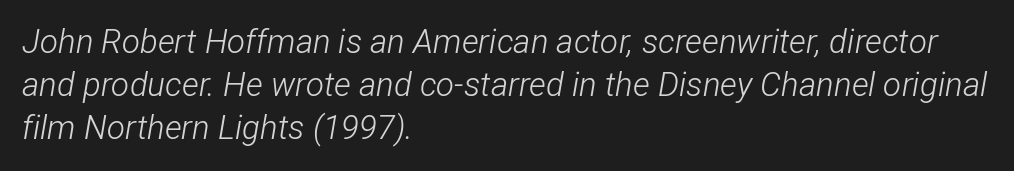
The lettering tilts uniformly, giving the passage an italic look. A normal amount of white space separates one row of letters from the next. The letters sit at their default tracking, neither squeezed nor spread. Unbolded letterforms with no extra heft. These lines are rendered in a variable-pitch font.
